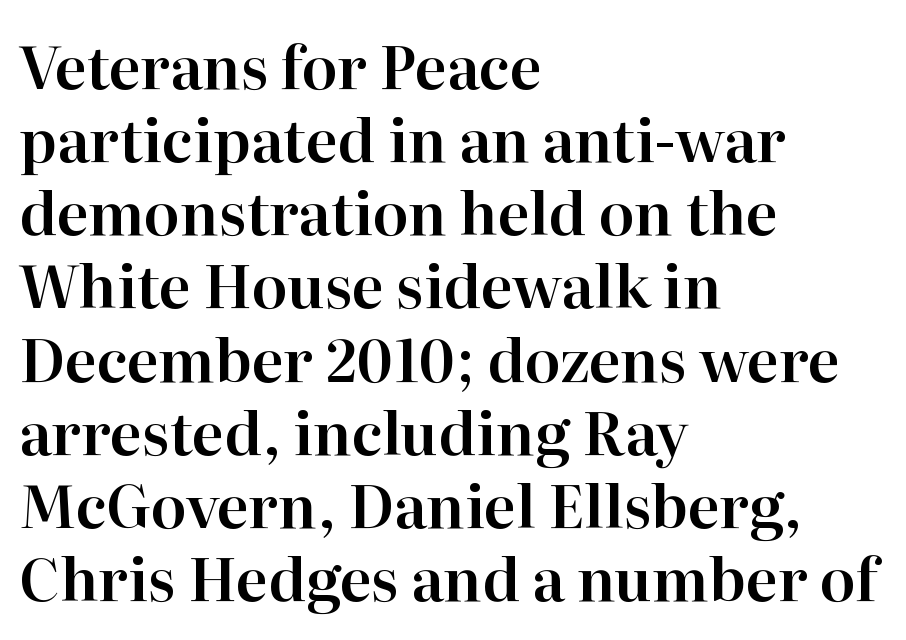
{"serif": "yes", "italic": "no", "width": "normal", "stroke_contrast": "high", "x_height": "medium", "monospaced": "no", "underline": "no", "align": "left", "line_spacing_ratio": 1.24, "letter_spacing": "normal", "letter_spacing_em": 0.0, "glyph_px": 59}
